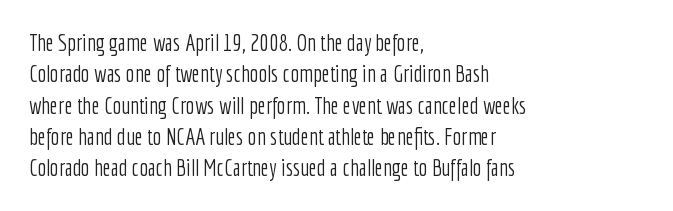
One glance says typical: line gaps are just what's usual. What stands out about the letter spacing? Nothing — it is the standard amount. This reads as an unemphasized weight, regular at the heaviest. The text block is weighted toward the left margin, trailing off unevenly rightward. Descender tails drop into unmarked territory. The specimen reads as upright at a glance.
